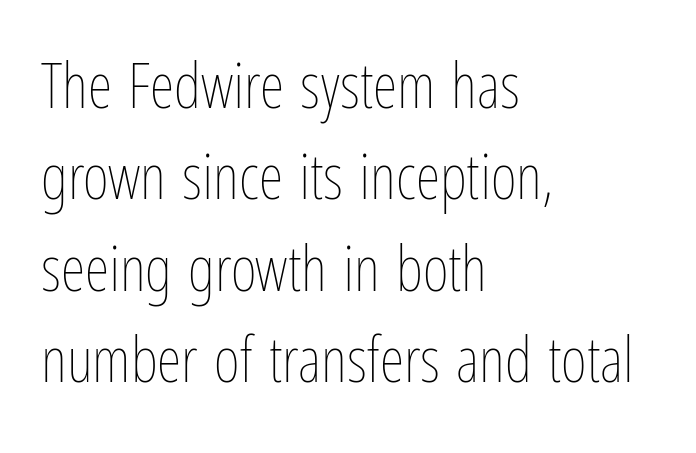
The image shows 63 px thin, condensed type, upright; set left-aligned, normal line spacing (1.45x), normal letter spacing, not underlined; low stroke contrast and a medium x-height.
